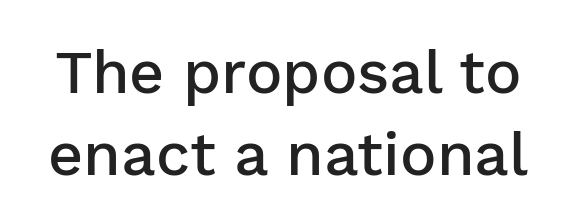
{"serif": "no", "italic": "no", "bold": "semi", "weight": "semibold", "width": "normal", "stroke_contrast": "low", "x_height": "medium", "monospaced": "no", "underline": "no", "line_spacing": "normal", "line_spacing_ratio": 1.34, "letter_spacing": "normal", "letter_spacing_em": 0.0, "glyph_px": 61}
